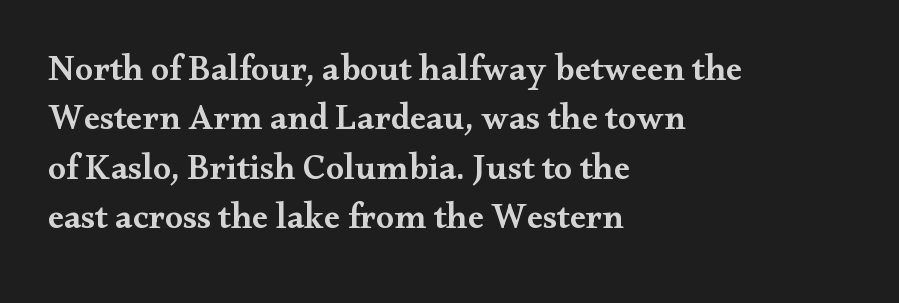
The image shows 36 px semibold, wide serif type, upright; set left-aligned, normal line spacing (1.37x), normal letter spacing, not underlined; medium stroke contrast and a small x-height.
